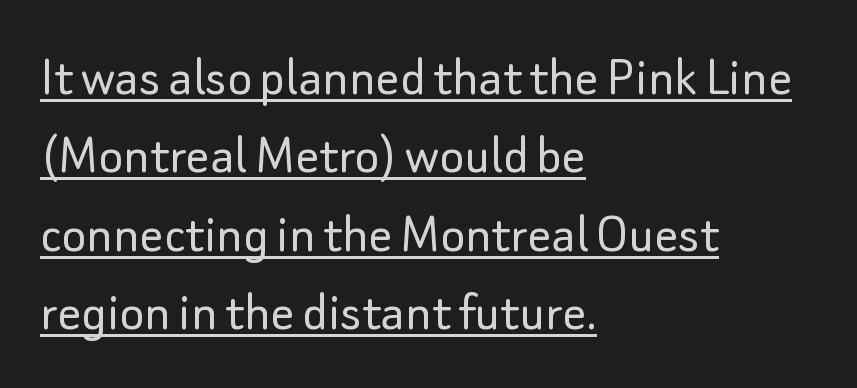
Observe the ordinary spacing: letters are neighbours, not strangers. Leading: standard. Heaviness? Minimal to ordinary, like unemphasized prose. The sample's only ornament is a line tracing under the words.
